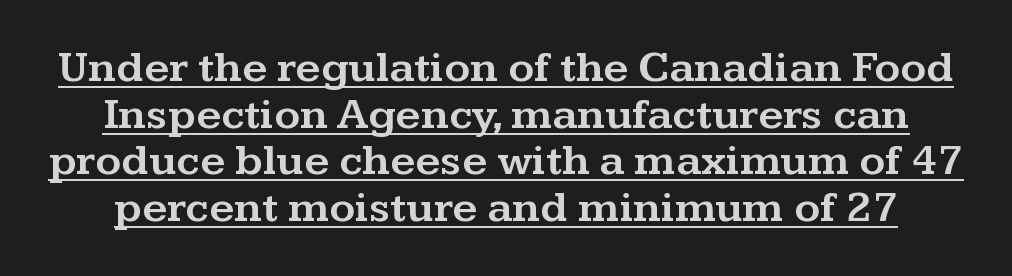
Q: Is the text italic (slanted)? A: No, it is upright.
Q: Is the typeface a serif or a sans-serif typeface? A: Serif.
Q: Is the text underlined? A: Yes.
Q: Is the spacing between letters normal or unusually wide? A: Normal.
Q: Is the spacing between lines tight, normal or loose? A: Tight.
Q: Width (condensed, normal, or wide)? A: Wide.
Q: Stroke contrast? A: Medium.
Q: x-height? A: Medium.
Q: Monospaced? A: No.
